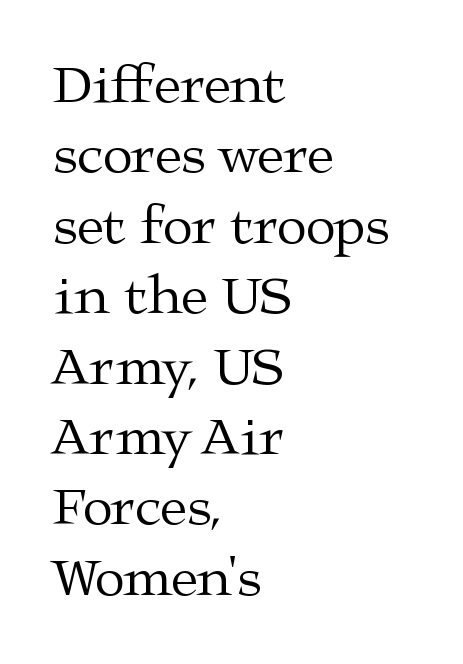
Q: Is the text bold? A: No.
Q: Is the text italic (slanted)? A: No, it is upright.
Q: Is the typeface a serif or a sans-serif typeface? A: Serif.
Q: Is the text underlined? A: No.
Q: How is the paragraph aligned? A: Left-aligned.
Q: Is the spacing between letters normal or unusually wide? A: Normal.
Q: Is the spacing between lines tight, normal or loose? A: Normal.
Q: Width (condensed, normal, or wide)? A: Wide.
Q: Stroke contrast? A: Medium.
Q: x-height? A: Medium.
Q: Monospaced? A: No.
